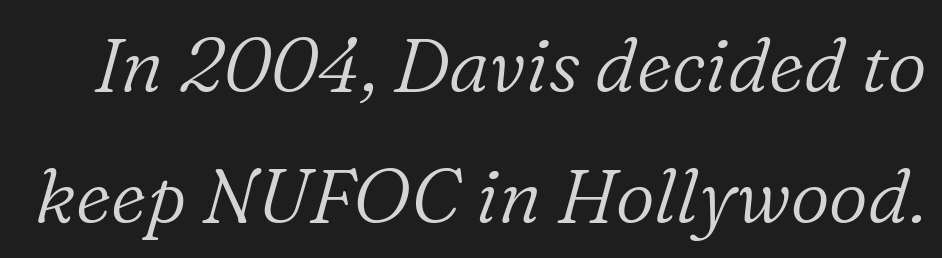
The image shows 76 px light serif type, italic (leaning right); set line spacing 1.72x, normal letter spacing, not underlined; low stroke contrast and a medium x-height.
